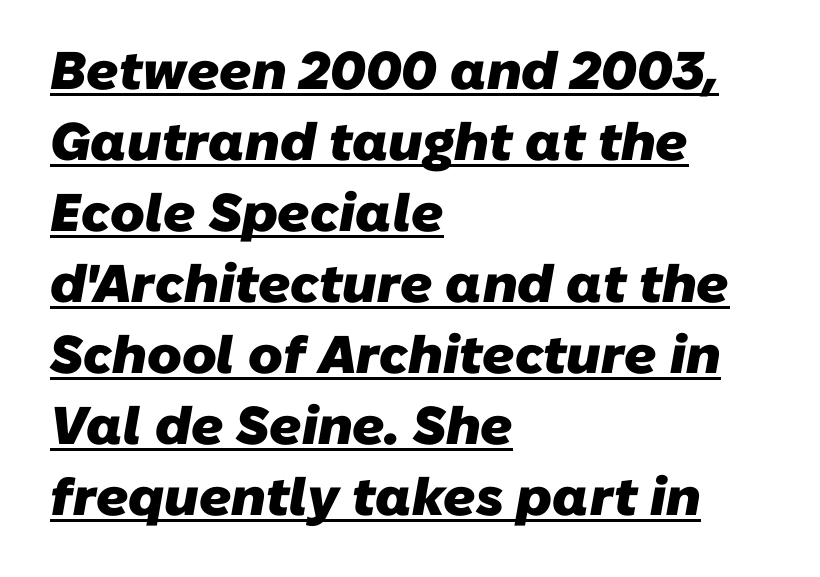
The tracking reads as untouched default to a designer's eye. Descenders here cross a horizontal rule under the line. The face used here is a sans, in the tradition of grotesques and geometrics. The lines are quadded left.
